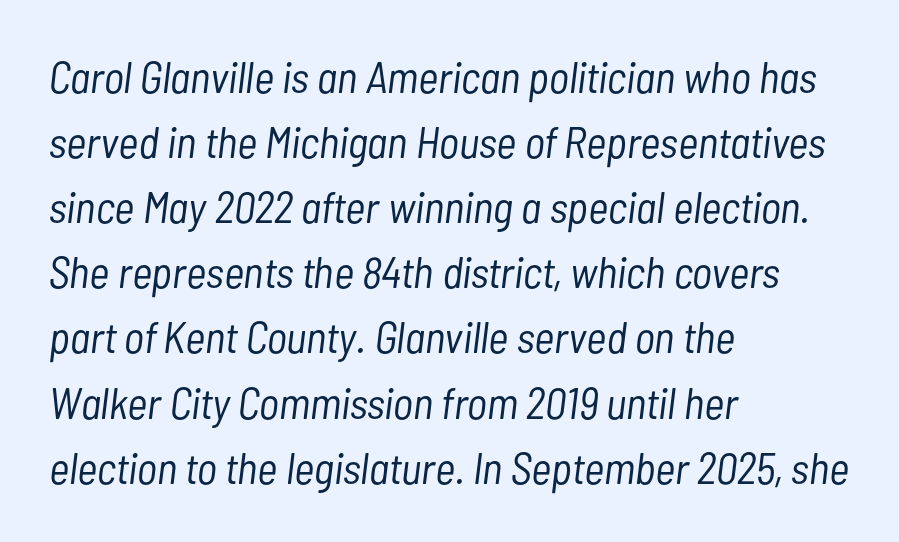
The image shows 44 px light, condensed type, italic (leaning right); set left-aligned, normal line spacing (1.48x), normal letter spacing, not underlined; low stroke contrast and a medium x-height.
